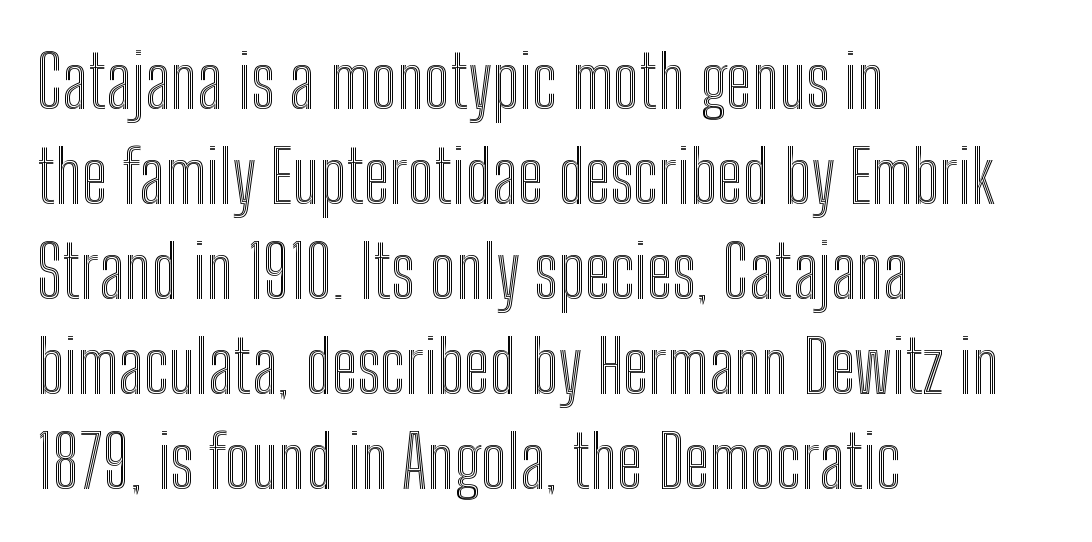
Q: Is the text italic (slanted)? A: No, it is upright.
Q: Is the text underlined? A: No.
Q: How is the paragraph aligned? A: Left-aligned.
Q: Is the spacing between letters normal or unusually wide? A: Normal.
Q: Is the spacing between lines tight, normal or loose? A: Normal.
Q: Width (condensed, normal, or wide)? A: Condensed.
Q: x-height? A: Medium.
Q: Monospaced? A: No.
